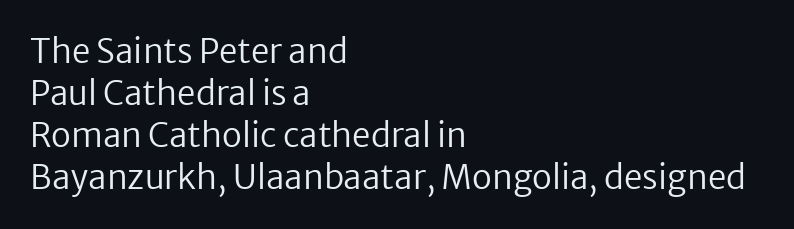
Q: Is the text bold? A: No.
Q: Is the text italic (slanted)? A: No, it is upright.
Q: Is the typeface a serif or a sans-serif typeface? A: Sans-serif.
Q: Is the text underlined? A: No.
Q: How is the paragraph aligned? A: Left-aligned.
Q: Is the spacing between letters normal or unusually wide? A: Normal.
Q: Is the spacing between lines tight, normal or loose? A: Normal.
Q: Width (condensed, normal, or wide)? A: Normal.
Q: Stroke contrast? A: Low.
Q: x-height? A: Medium.
Q: Monospaced? A: No.
